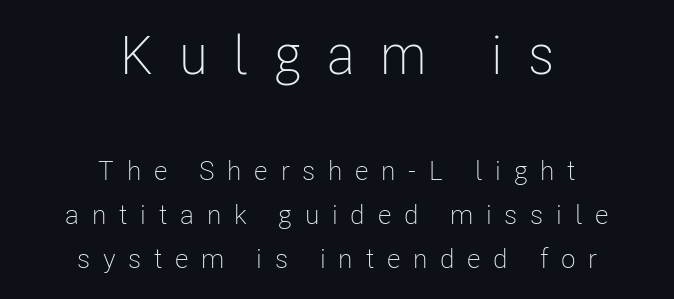
Where is the straight margin? There isn't one; the lines are centered. The typeface chosen for these lines omits serifs. It's the straight-up-and-down kind of type. Each row of text sits above clean, open space.
